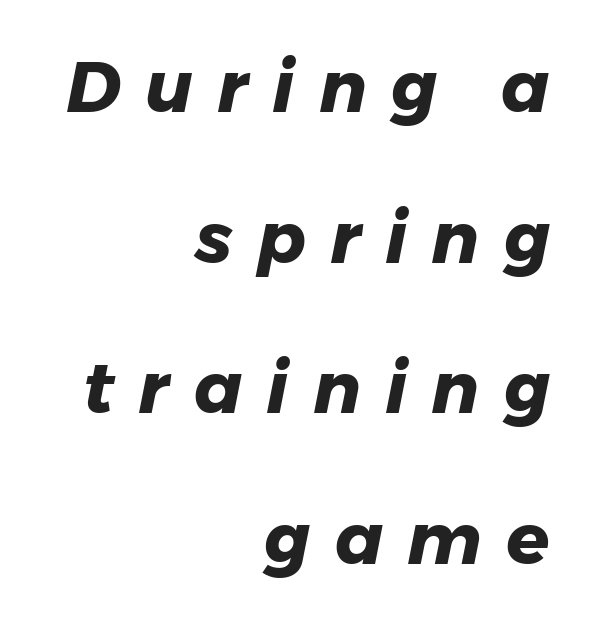
Q: Is the text bold? A: Yes.
Q: Is the text italic (slanted)? A: Yes, it leans right by about 11 degrees.
Q: Is the text underlined? A: No.
Q: How is the paragraph aligned? A: Right-aligned.
Q: Is the spacing between letters normal or unusually wide? A: Unusually wide.
Q: Is the spacing between lines tight, normal or loose? A: Loose.
Q: Width (condensed, normal, or wide)? A: Normal.
Q: Stroke contrast? A: Low.
Q: x-height? A: Medium.
Q: Monospaced? A: No.
